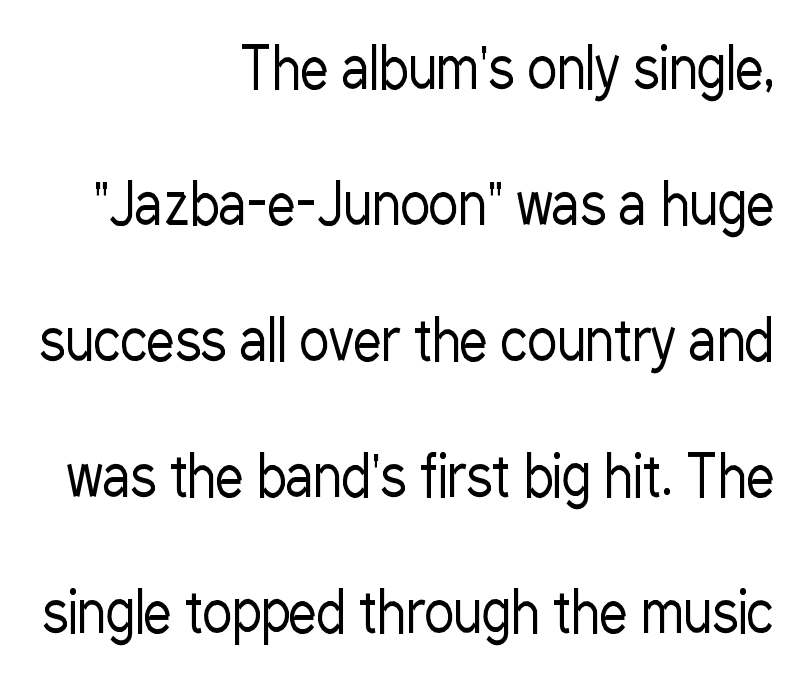
On a weight scale, this lands at 450 or below. What's the leading like? Stretched, with rows far apart. Varying glyph widths throughout — classic text-font behaviour. Notice how the passage keeps a crisp vertical edge on the right only. The type sits square on the baseline with zero lean. Each letter's strokes conclude bluntly, with no projecting serifs.
